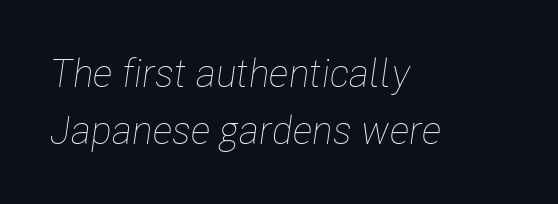
{"italic": "yes", "lean": "right", "slant_degrees": 8, "bold": "no", "weight": "thin", "width": "condensed", "stroke_contrast": "low", "x_height": "medium", "monospaced": "no", "underline": "no", "align": "left", "line_spacing": "normal", "line_spacing_ratio": 1.46, "letter_spacing": "normal", "letter_spacing_em": 0.0, "glyph_px": 39}
